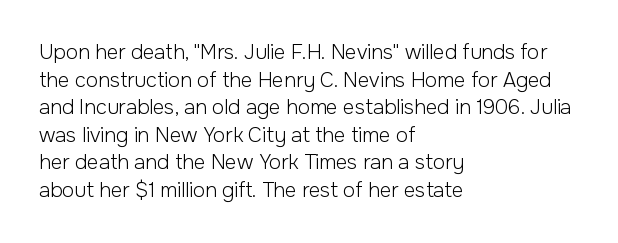
Q: Is the text bold? A: No.
Q: Is the text italic (slanted)? A: No, it is upright.
Q: Is the text underlined? A: No.
Q: How is the paragraph aligned? A: Left-aligned.
Q: Is the spacing between letters normal or unusually wide? A: Normal.
Q: Is the spacing between lines tight, normal or loose? A: Normal.
